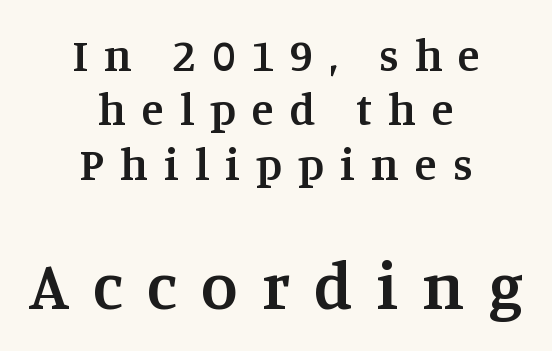
Q: Is the text bold? A: Semi-bold.
Q: Is the text italic (slanted)? A: No, it is upright.
Q: Is the typeface a serif or a sans-serif typeface? A: Serif.
Q: Is the text underlined? A: No.
Q: How is the paragraph aligned? A: Centered.
Q: Is the spacing between letters normal or unusually wide? A: Unusually wide.
Q: Which block of text is set in a larger size, the first (top) or the second (bottom)? A: The second (bottom) one.
Q: Width (condensed, normal, or wide)? A: Normal.
Q: Stroke contrast? A: Medium.
Q: x-height? A: Large.
Q: Monospaced? A: No.
